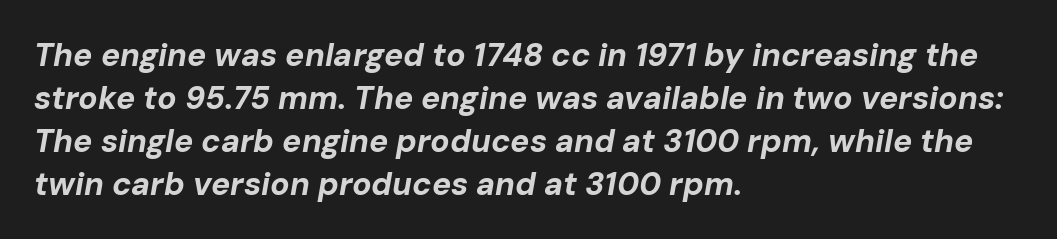
Q: Is the text bold? A: Yes.
Q: Is the text italic (slanted)? A: Yes, it leans right by about 10 degrees.
Q: Is the text underlined? A: No.
Q: How is the paragraph aligned? A: Left-aligned.
Q: Is the spacing between letters normal or unusually wide? A: Normal.
Q: Is the spacing between lines tight, normal or loose? A: Normal.
Q: Width (condensed, normal, or wide)? A: Normal.
Q: Stroke contrast? A: Low.
Q: x-height? A: Medium.
Q: Monospaced? A: No.
